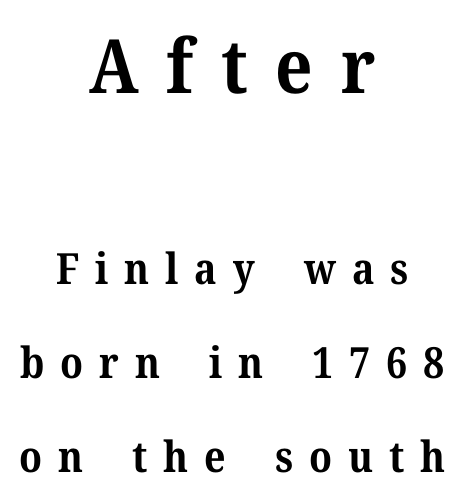
{"serif": "yes", "italic": "no", "bold": "yes", "weight": "bold", "width": "normal", "stroke_contrast": "medium", "x_height": "medium", "monospaced": "no", "underline": "no", "align": "center", "line_spacing": "loose", "line_spacing_ratio": 2.18, "letter_spacing": "wide", "letter_spacing_em": 0.37, "larger_block": "first", "size_ratio": 1.74, "glyph_px": 75}
